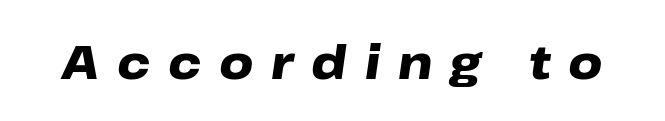
{"italic": "yes", "lean": "right", "slant_degrees": 8, "bold": "yes", "weight": "heavy", "width": "wide", "stroke_contrast": "low", "x_height": "medium", "monospaced": "no", "underline": "no", "letter_spacing": "wide", "letter_spacing_em": 0.38, "glyph_px": 47}
